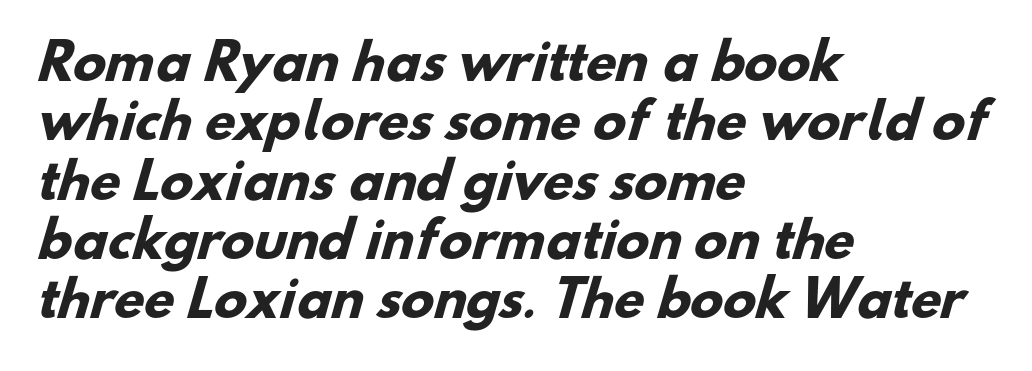
{"serif": "no", "bold": "yes", "weight": "heavy", "width": "normal", "stroke_contrast": "low", "x_height": "small", "monospaced": "no", "underline": "no", "align": "left", "line_spacing_ratio": 1.21, "letter_spacing": "normal", "letter_spacing_em": 0.0, "glyph_px": 49}
